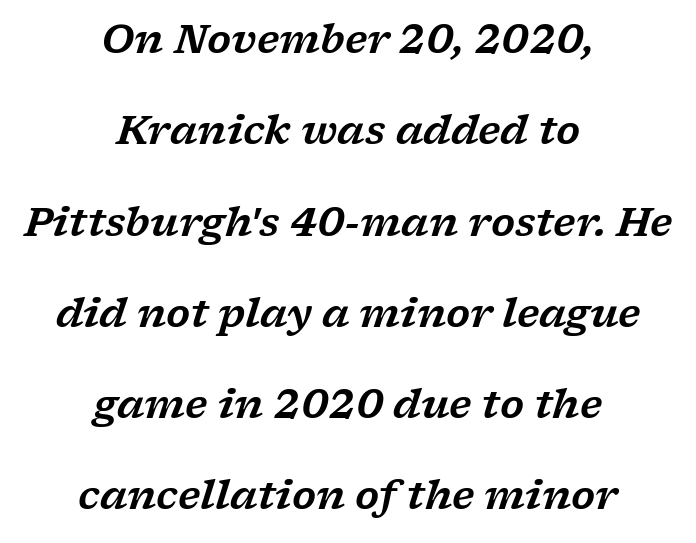
Q: Is the text italic (slanted)? A: Yes, it leans right by about 17 degrees.
Q: Is the typeface a serif or a sans-serif typeface? A: Serif.
Q: Is the text underlined? A: No.
Q: How is the paragraph aligned? A: Centered.
Q: Is the spacing between letters normal or unusually wide? A: Normal.
Q: Is the spacing between lines tight, normal or loose? A: Loose.
Q: Width (condensed, normal, or wide)? A: Wide.
Q: Stroke contrast? A: Low.
Q: x-height? A: Medium.
Q: Monospaced? A: No.
